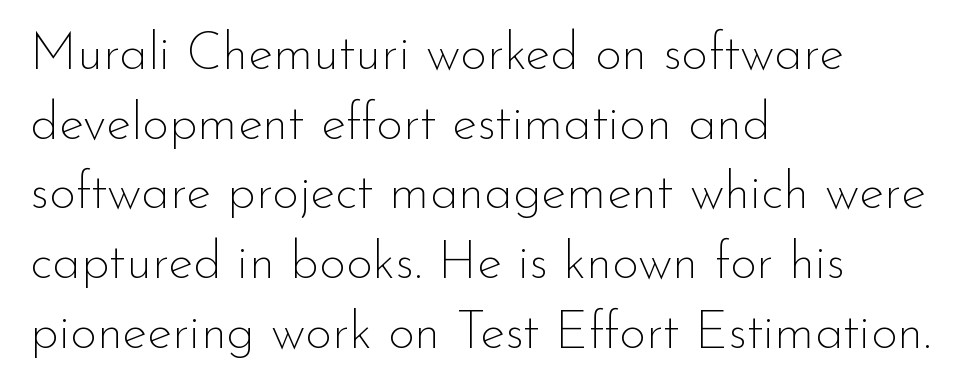
The image shows 52 px thin sans-serif type, upright; set left-aligned, normal line spacing (1.34x), normal letter spacing, not underlined; low stroke contrast and a small x-height.
